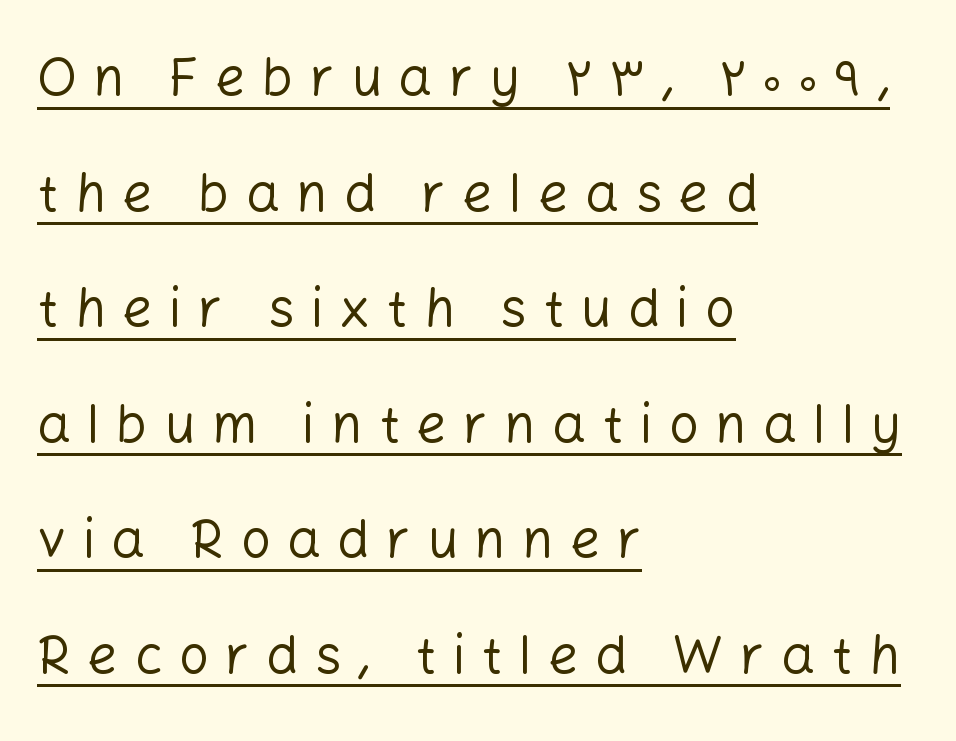
The image shows 53 px regular-weight sans-serif type, upright; set left-aligned, loose line spacing (2.18x), unusually wide letter spacing (+0.31 em), underlined; low stroke contrast and a medium x-height.
